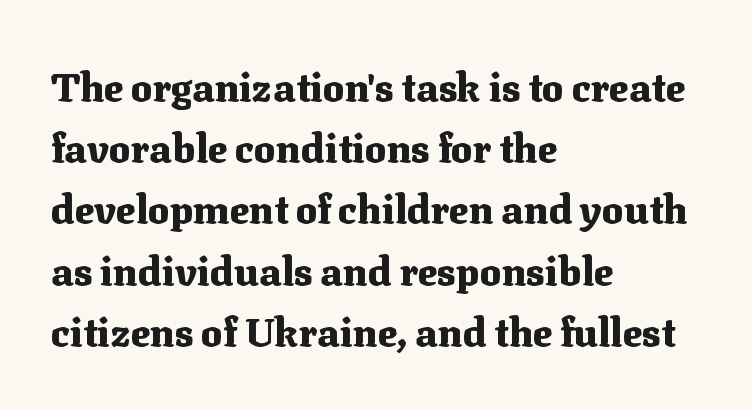
The image shows 40 px heavy serif type, upright; set left-aligned, normal line spacing (1.53x), normal letter spacing, not underlined; medium stroke contrast and a medium x-height.
